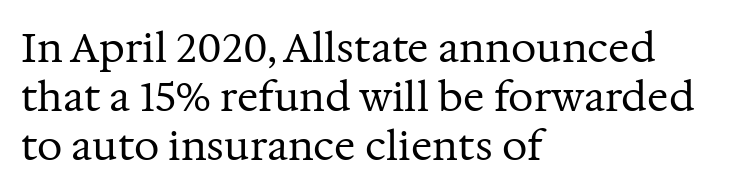
The image shows 40 px regular-weight serif type, upright; set left-aligned, line spacing 1.22x, normal letter spacing, not underlined; medium stroke contrast and a medium x-height.
